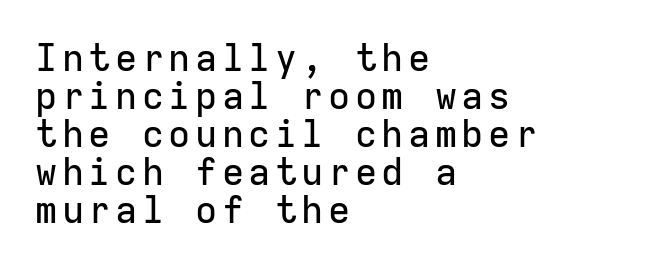
Q: Is the text italic (slanted)? A: No, it is upright.
Q: Is the typeface a serif or a sans-serif typeface? A: Sans-serif.
Q: Is the text underlined? A: No.
Q: How is the paragraph aligned? A: Left-aligned.
Q: Is the spacing between lines tight, normal or loose? A: Tight.
Q: Width (condensed, normal, or wide)? A: Normal.
Q: Stroke contrast? A: Low.
Q: x-height? A: Medium.
Q: Monospaced? A: Yes.
